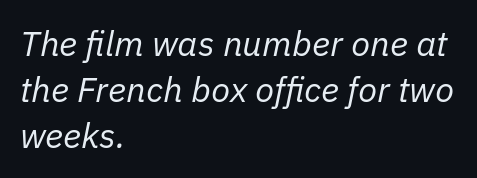
{"italic": "yes", "lean": "right", "slant_degrees": 11, "bold": "no", "weight": "regular", "width": "normal", "stroke_contrast": "low", "x_height": "medium", "monospaced": "no", "underline": "no", "align": "left", "line_spacing": "normal", "line_spacing_ratio": 1.31, "letter_spacing": "normal", "letter_spacing_em": 0.0, "glyph_px": 35}
